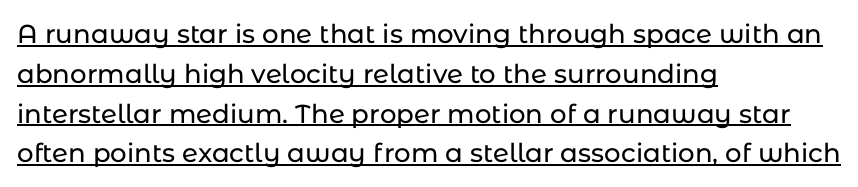
The image shows 26 px text type, upright; set left-aligned, normal line spacing (1.53x), normal letter spacing, underlined.
